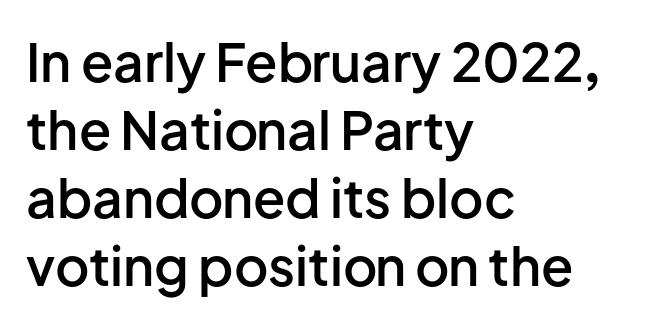
The image shows 53 px semibold sans-serif type, upright; set left-aligned, normal line spacing (1.28x), normal letter spacing, not underlined; low stroke contrast and a medium x-height.
